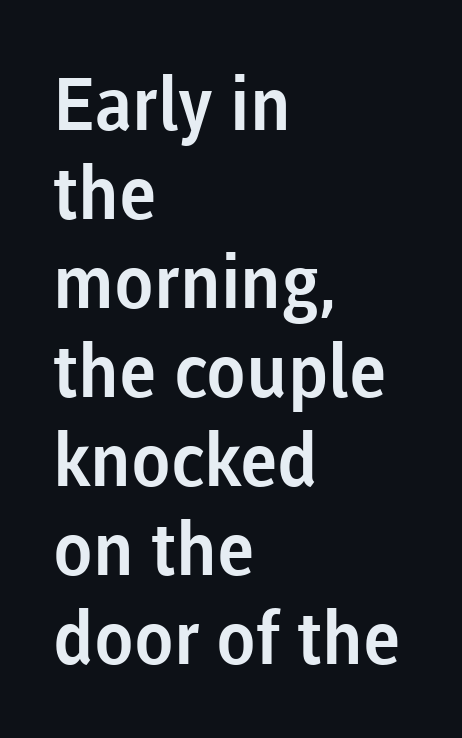
Q: Is the text italic (slanted)? A: No, it is upright.
Q: Is the typeface a serif or a sans-serif typeface? A: Sans-serif.
Q: Is the text underlined? A: No.
Q: How is the paragraph aligned? A: Left-aligned.
Q: Is the spacing between letters normal or unusually wide? A: Normal.
Q: Width (condensed, normal, or wide)? A: Normal.
Q: Stroke contrast? A: Low.
Q: x-height? A: Medium.
Q: Monospaced? A: No.
